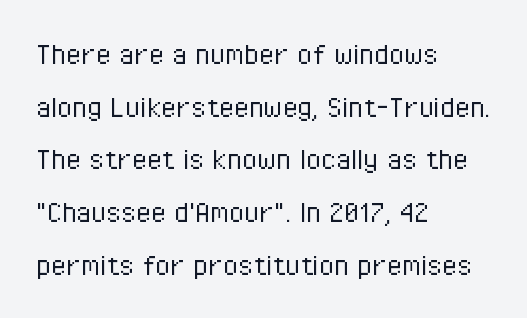
The passage shown has conventional tracking throughout. Each line starts at the same left margin while the right side varies. The font sits on the lighter half of the weight spectrum, regular included. Serifs: no, the terminals of the letterforms are clean. Vertical spacing — default.
